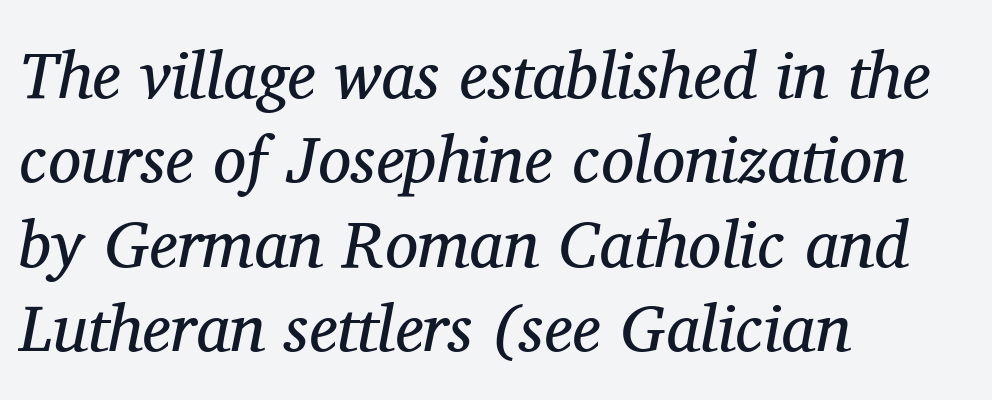
{"serif": "yes", "italic": "yes", "lean": "right", "slant_degrees": 11, "bold": "no", "weight": "regular", "width": "normal", "stroke_contrast": "medium", "x_height": "medium", "monospaced": "no", "underline": "no", "align": "left", "line_spacing": "normal", "line_spacing_ratio": 1.28, "letter_spacing": "normal", "letter_spacing_em": 0.0, "glyph_px": 66}
